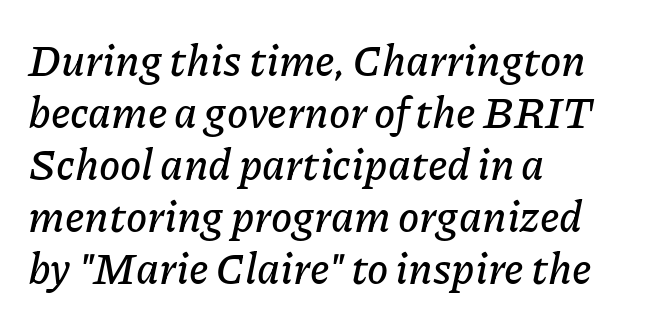
Q: Is the text italic (slanted)? A: Yes, it leans right by about 11 degrees.
Q: Is the text underlined? A: No.
Q: How is the paragraph aligned? A: Left-aligned.
Q: Is the spacing between letters normal or unusually wide? A: Normal.
Q: Width (condensed, normal, or wide)? A: Normal.
Q: Stroke contrast? A: Low.
Q: x-height? A: Medium.
Q: Monospaced? A: No.
